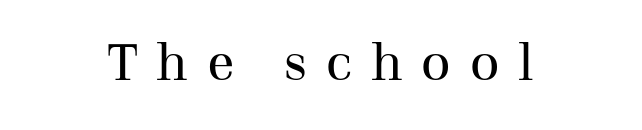
Q: Is the text bold? A: No.
Q: Is the text italic (slanted)? A: No, it is upright.
Q: Is the typeface a serif or a sans-serif typeface? A: Serif.
Q: Is the text underlined? A: No.
Q: Is the spacing between letters normal or unusually wide? A: Unusually wide.
Q: Width (condensed, normal, or wide)? A: Normal.
Q: Stroke contrast? A: Medium.
Q: x-height? A: Medium.
Q: Monospaced? A: No.
